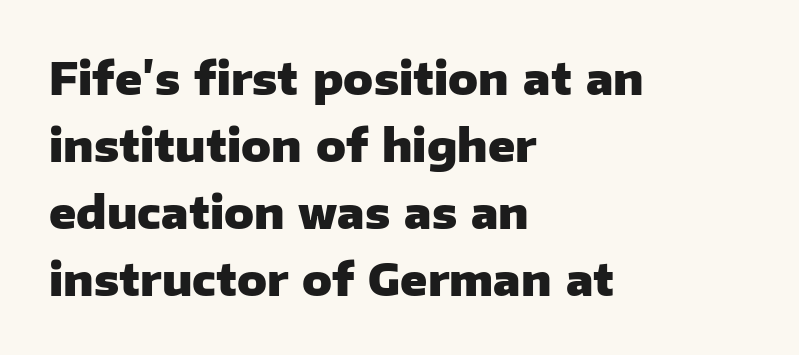
Q: Is the text bold? A: Yes.
Q: Is the text italic (slanted)? A: No, it is upright.
Q: Is the typeface a serif or a sans-serif typeface? A: Sans-serif.
Q: Is the text underlined? A: No.
Q: How is the paragraph aligned? A: Left-aligned.
Q: Is the spacing between letters normal or unusually wide? A: Normal.
Q: Is the spacing between lines tight, normal or loose? A: Normal.
Q: Width (condensed, normal, or wide)? A: Normal.
Q: Stroke contrast? A: Low.
Q: x-height? A: Medium.
Q: Monospaced? A: No.
